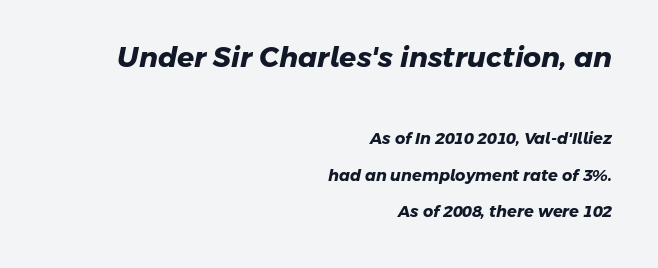
The image shows 28 px heavy sans-serif type; set right-aligned, loose line spacing (2.28x), normal letter spacing, not underlined; the first (top) block is 1.75x larger; low stroke contrast and a medium x-height.
